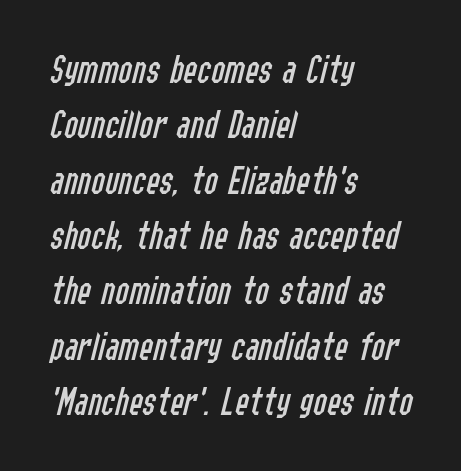
It's the slanting kind of type. Evenly set lines give the paragraph a standard silhouette. The specimen omits any rule beneath the text block's lines. All the whitespace from short lines collects on the right.
